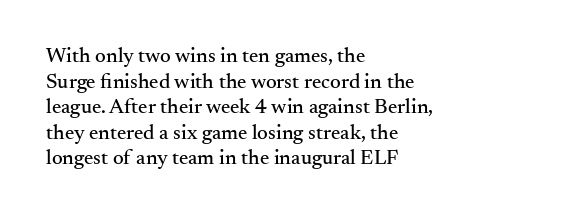
Line beginnings align vertically; line endings do not. Posture: vertical. A typesetter would call this zero additional tracking. The baseline area is clear.
